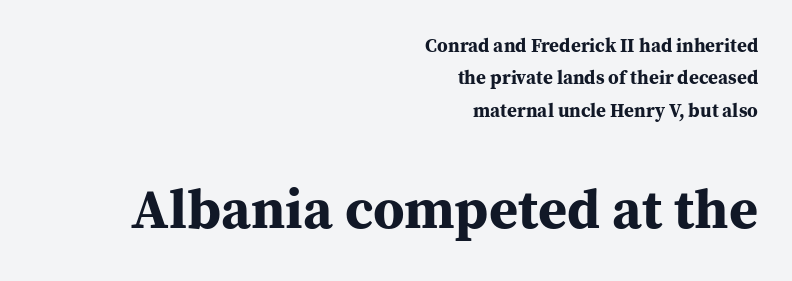
The setting favours the right margin, as signatures and pull-quotes sometimes do. No word sits above an underline. Each letter keeps its own natural width here, so spacing adapts to shape. The text was rendered using a seriffed face with decorative stroke endings.
